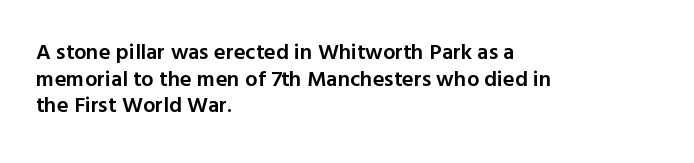
No word sits above an underline. The setting favours the left margin, as ordinary paragraphs usually do. This is the in-between weight designers call semibold or demi. This is the regular roman posture of the typeface. Observe the ordinary spacing: letters are neighbours, not strangers.
